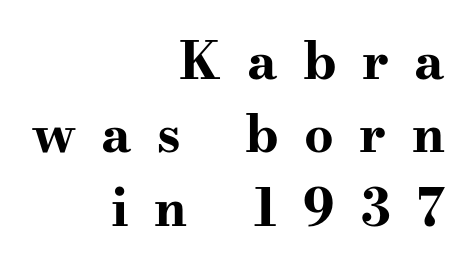
Is this a fixed-width face? No — the glyphs have proportional, varying widths. These lines sit exactly where default settings would place them. Look at the tracking — it's clearly loosened, letters drifting apart. I'd call this a serif setting — the letters wear small feet.
